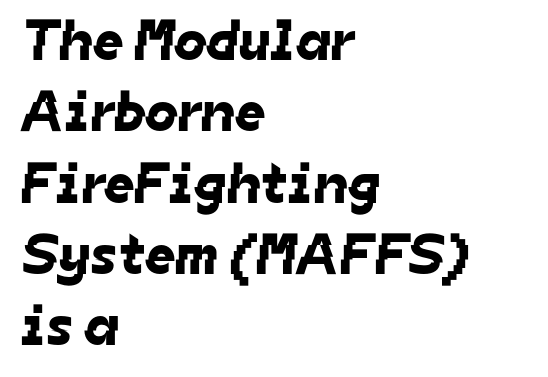
All the whitespace from short lines collects on the right. Standard letterfit; no display-style spreading of the glyphs. No feet cap the strokes, marking this as sans-serif type. Descenders hang freely into open space. The face used here is proportionally spaced, like ordinary book or web type.
